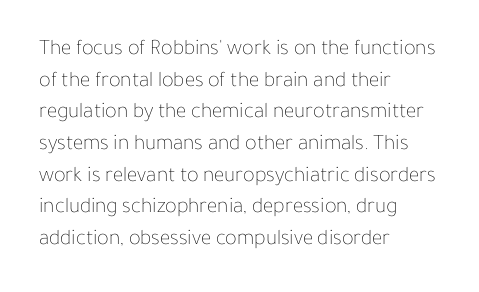
The image shows 22 px text type, upright; set left-aligned, normal line spacing (1.44x), normal letter spacing, not underlined.
